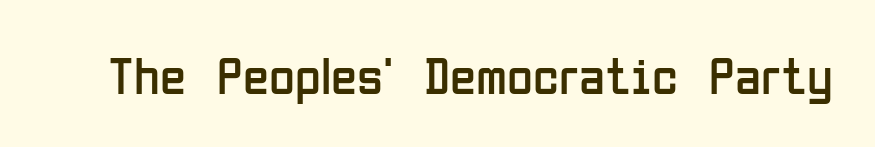
The image shows 53 px regular-weight, condensed sans-serif type, upright; set normal letter spacing, not underlined; low stroke contrast and a medium x-height.
